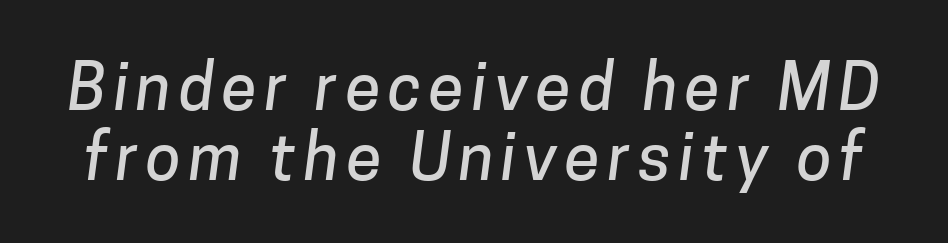
Q: Is the typeface a serif or a sans-serif typeface? A: Sans-serif.
Q: Is the text underlined? A: No.
Q: Is the spacing between lines tight, normal or loose? A: Tight.
Q: Width (condensed, normal, or wide)? A: Normal.
Q: Stroke contrast? A: Low.
Q: x-height? A: Medium.
Q: Monospaced? A: No.
